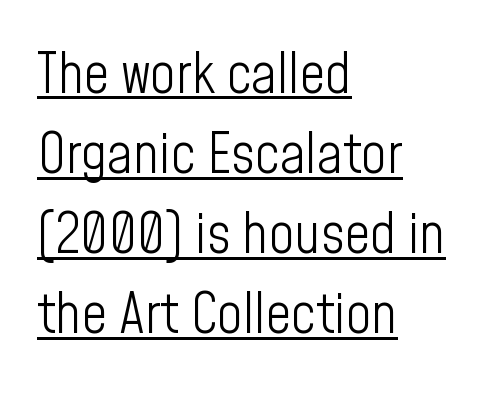
{"serif": "no", "italic": "no", "bold": "no", "weight": "light", "width": "condensed", "stroke_contrast": "low", "x_height": "medium", "monospaced": "no", "underline": "yes", "align": "left", "line_spacing": "normal", "line_spacing_ratio": 1.43, "letter_spacing": "normal", "letter_spacing_em": 0.0, "glyph_px": 56}
